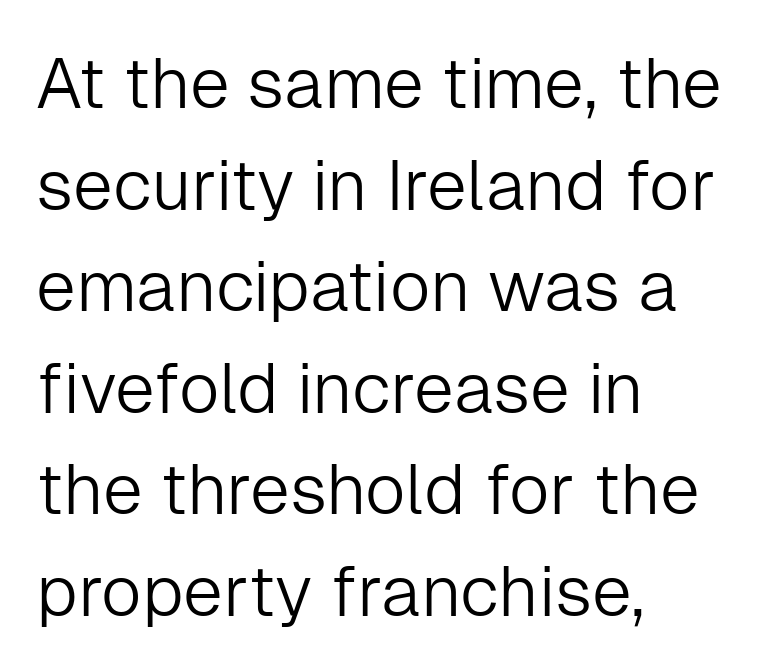
The image shows 71 px light sans-serif type, upright; set left-aligned, normal line spacing (1.43x), normal letter spacing, not underlined; low stroke contrast and a medium x-height.
